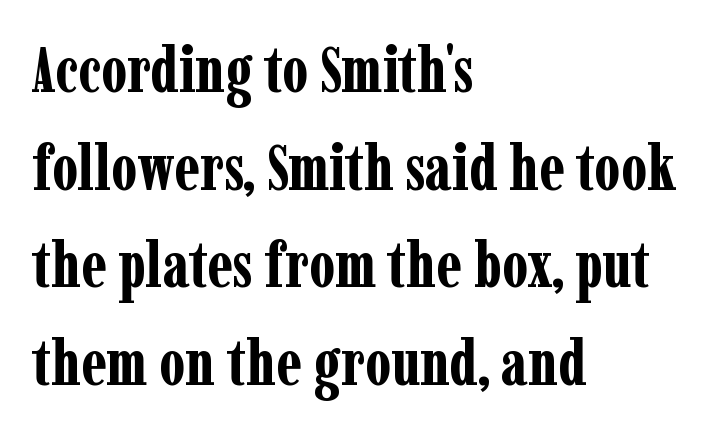
The image shows 63 px bold, condensed serif type, upright; set left-aligned, normal line spacing (1.55x), normal letter spacing, not underlined; low stroke contrast and a medium x-height.
